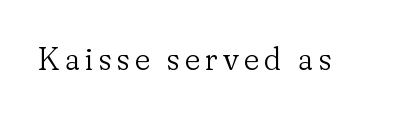
Q: Is the text bold? A: No.
Q: Is the text italic (slanted)? A: No, it is upright.
Q: Is the typeface a serif or a sans-serif typeface? A: Serif.
Q: Is the text underlined? A: No.
Q: Width (condensed, normal, or wide)? A: Normal.
Q: Stroke contrast? A: Low.
Q: x-height? A: Small.
Q: Monospaced? A: No.
